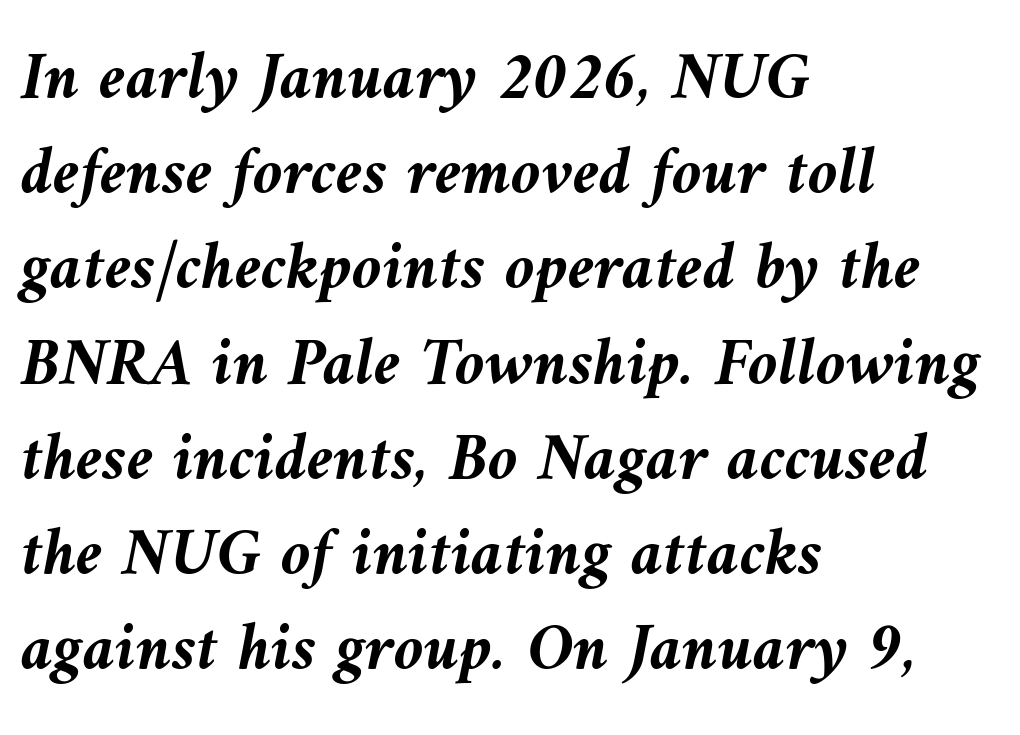
{"italic": "yes", "lean": "left", "slant_degrees": 9, "bold": "yes", "weight": "semibold", "width": "normal", "stroke_contrast": "medium", "x_height": "medium", "monospaced": "no", "underline": "no", "align": "left", "line_spacing": "normal", "line_spacing_ratio": 1.4, "letter_spacing": "normal", "letter_spacing_em": 0.0, "glyph_px": 68}
